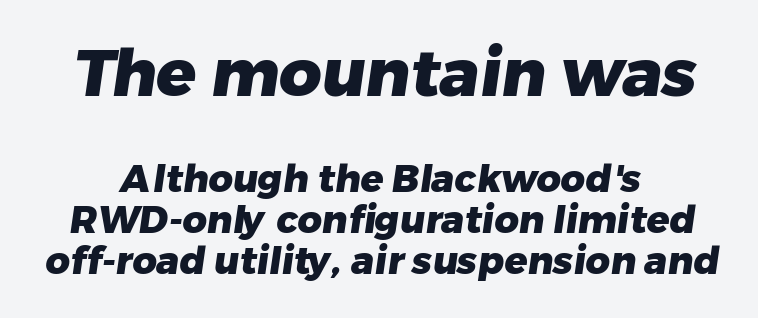
The image shows 66 px heavy sans-serif type; set centered, tight line spacing (1.07x), normal letter spacing, not underlined; the first (top) block is 1.74x larger; low stroke contrast and a medium x-height.
